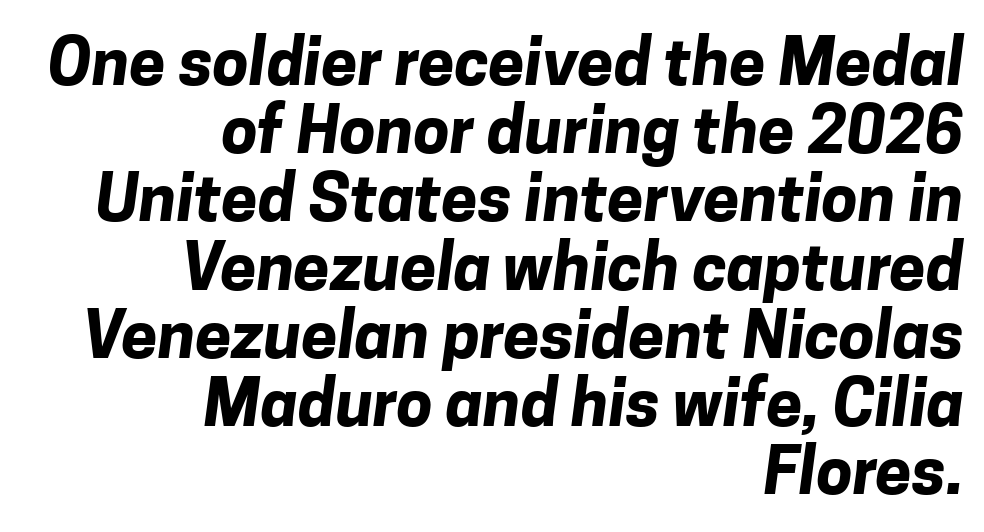
Each row of text sits above clean, open space. The typesetting leans heavy: a genuine bold. The gaps between neighbouring characters are ordinary and unremarkable. A flush-right, rag-left setting is used for this passage. The rendering uses natural spacing where letterforms have individual widths. Regarding serifs, this sample does without them.
